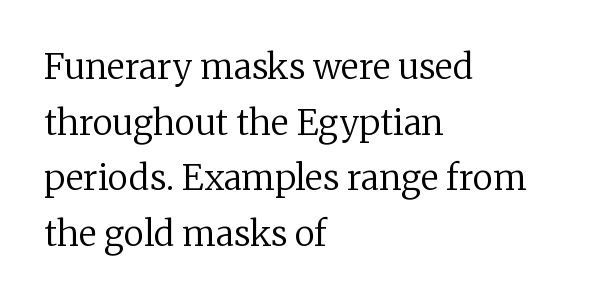
The image shows 35 px regular-weight serif type, upright; set left-aligned, normal line spacing (1.59x), normal letter spacing, not underlined; low stroke contrast and a medium x-height.
